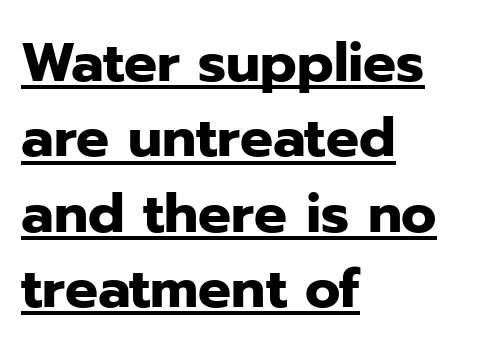
Q: Is the text bold? A: Yes.
Q: Is the text italic (slanted)? A: No, it is upright.
Q: Is the typeface a serif or a sans-serif typeface? A: Sans-serif.
Q: Is the text underlined? A: Yes.
Q: How is the paragraph aligned? A: Left-aligned.
Q: Is the spacing between letters normal or unusually wide? A: Normal.
Q: Is the spacing between lines tight, normal or loose? A: Normal.
Q: Width (condensed, normal, or wide)? A: Normal.
Q: Stroke contrast? A: Low.
Q: x-height? A: Medium.
Q: Monospaced? A: No.
